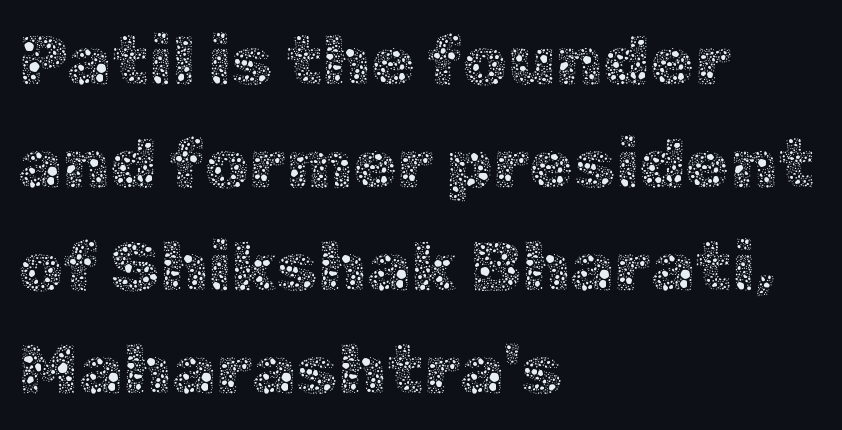
{"italic": "no", "bold": "no", "weight": "thin", "width": "normal", "x_height": "medium", "monospaced": "no", "underline": "no", "align": "left", "line_spacing": "normal", "line_spacing_ratio": 1.45, "letter_spacing": "normal", "letter_spacing_em": 0.0, "glyph_px": 71}
